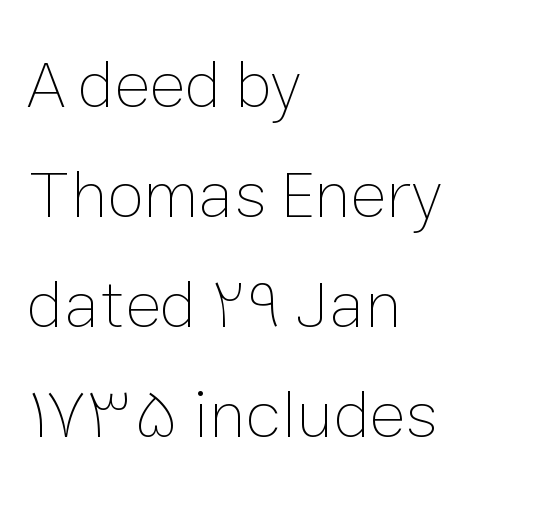
Q: Is the text bold? A: No.
Q: Is the text italic (slanted)? A: No, it is upright.
Q: Is the text underlined? A: No.
Q: How is the paragraph aligned? A: Left-aligned.
Q: Is the spacing between letters normal or unusually wide? A: Normal.
Q: Is the spacing between lines tight, normal or loose? A: Normal.
Q: Width (condensed, normal, or wide)? A: Normal.
Q: Stroke contrast? A: Low.
Q: x-height? A: Medium.
Q: Monospaced? A: No.
